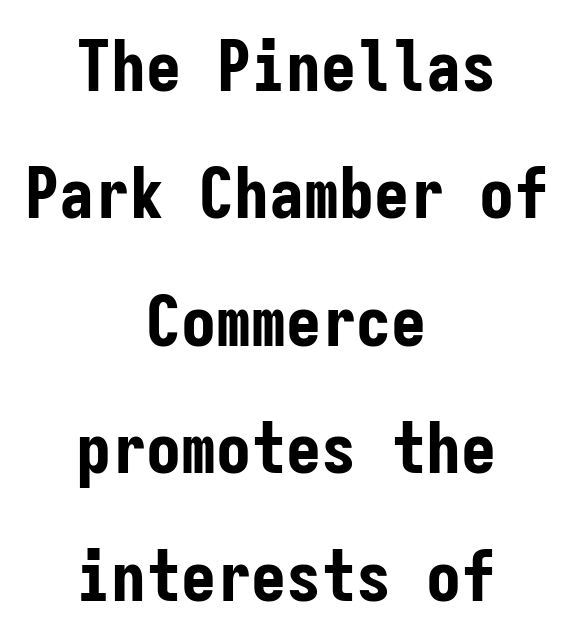
{"serif": "no", "italic": "no", "bold": "yes", "weight": "bold", "width": "condensed", "stroke_contrast": "low", "x_height": "medium", "monospaced": "yes", "underline": "no", "align": "center", "line_spacing_ratio": 1.82, "letter_spacing": "normal", "letter_spacing_em": 0.0, "glyph_px": 70}
